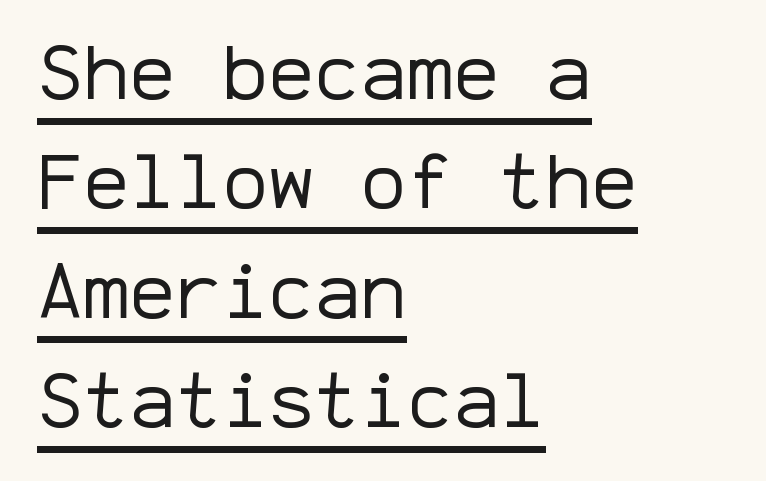
The image shows 77 px regular-weight sans-serif type, upright, monospaced; set left-aligned, normal line spacing (1.42x), normal letter spacing, underlined; low stroke contrast and a medium x-height.
